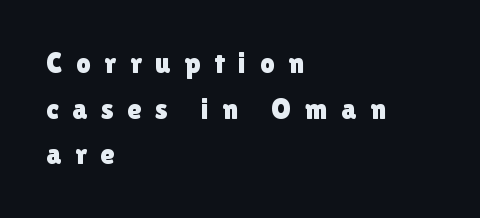
The type sits square on the baseline with zero lean. Substantial extra tracking has been applied to these lines. The glyphs are unaccompanied by any horizontal stroke below them. The passage is arranged the way most books set body copy — flush left. The rendering shows plain stroke endings on the letterforms — a sans-serif design.
